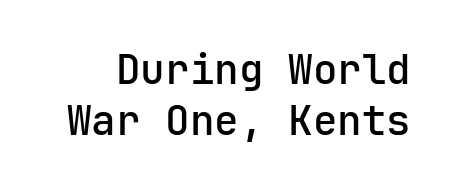
{"serif": "no", "italic": "no", "bold": "semi", "weight": "semibold", "width": "normal", "stroke_contrast": "low", "x_height": "medium", "underline": "no", "line_spacing_ratio": 1.24, "letter_spacing": "normal", "letter_spacing_em": 0.0, "glyph_px": 41}
